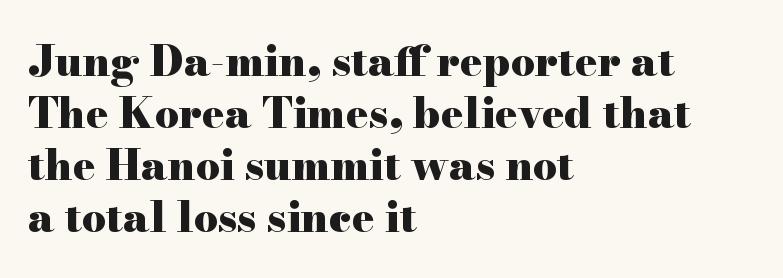
Q: Is the text bold? A: Yes.
Q: Is the text italic (slanted)? A: No, it is upright.
Q: Is the typeface a serif or a sans-serif typeface? A: Serif.
Q: Is the text underlined? A: No.
Q: How is the paragraph aligned? A: Left-aligned.
Q: Is the spacing between letters normal or unusually wide? A: Normal.
Q: Width (condensed, normal, or wide)? A: Wide.
Q: Stroke contrast? A: High.
Q: x-height? A: Small.
Q: Monospaced? A: No.
